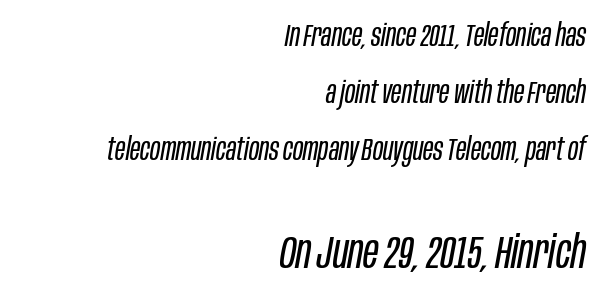
Q: Is the text bold? A: No.
Q: Is the text italic (slanted)? A: Yes, it leans right by about 10 degrees.
Q: Is the text underlined? A: No.
Q: How is the paragraph aligned? A: Right-aligned.
Q: Is the spacing between letters normal or unusually wide? A: Normal.
Q: Which block of text is set in a larger size, the first (top) or the second (bottom)? A: The second (bottom) one.
Q: Width (condensed, normal, or wide)? A: Condensed.
Q: Stroke contrast? A: Low.
Q: x-height? A: Large.
Q: Monospaced? A: No.
